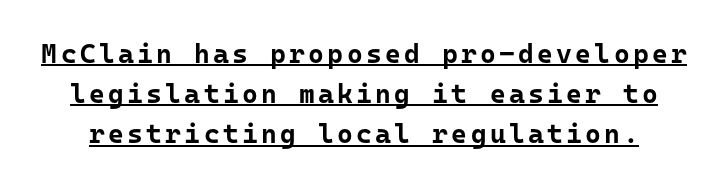
Q: Is the text bold? A: Yes.
Q: Is the text italic (slanted)? A: No, it is upright.
Q: Is the text underlined? A: Yes.
Q: Is the spacing between lines tight, normal or loose? A: Normal.
